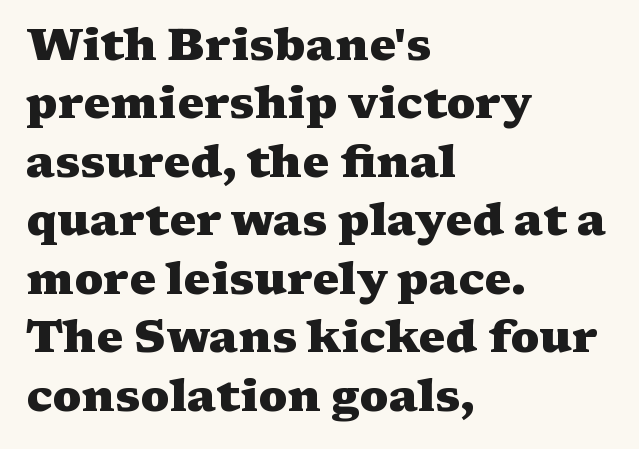
{"serif": "yes", "italic": "no", "bold": "yes", "weight": "heavy", "width": "wide", "stroke_contrast": "medium", "x_height": "medium", "monospaced": "no", "underline": "no", "align": "left", "line_spacing": "normal", "line_spacing_ratio": 1.3, "letter_spacing": "normal", "letter_spacing_em": 0.0, "glyph_px": 45}
